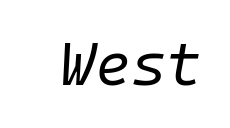
Any mark beneath the type? The region is blank. This sample has the even, mechanical cadence of fixed-width lettering. The face used here has a pronounced slope to its letters. Weight: not bold — regular or lighter.
